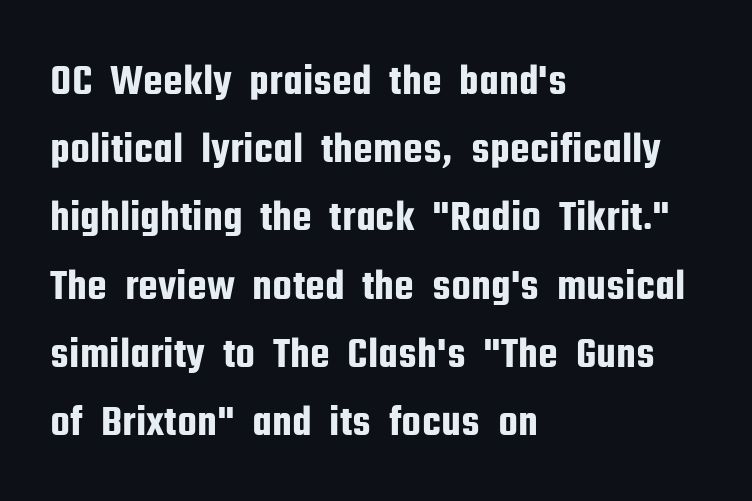
The image shows 44 px condensed sans-serif type, upright; set left-aligned, normal line spacing (1.55x), normal letter spacing, not underlined; low stroke contrast and a medium x-height.
